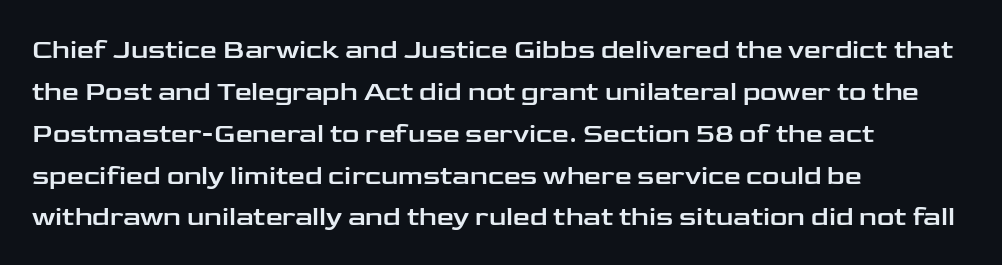
Decoration check: the copy has no underline. You can tell it's not italic because the verticals are truly vertical. Is the letter spacing exaggerated? No — it looks like the ordinary default. A classic flush-left, rag-right setting is used for this passage. Baseline-to-baseline distance is the conventional proportion of letter height.
